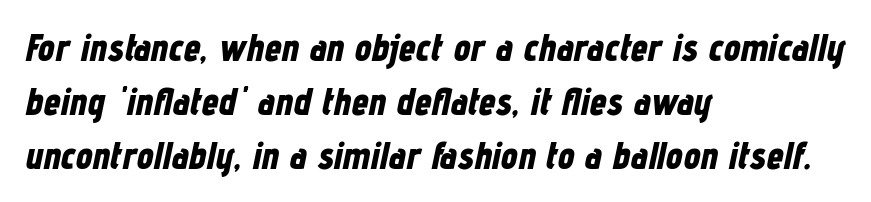
{"italic": "yes", "lean": "right", "slant_degrees": 12, "bold": "yes", "weight": "bold", "width": "condensed", "stroke_contrast": "low", "x_height": "medium", "monospaced": "no", "underline": "no", "align": "left", "line_spacing": "normal", "line_spacing_ratio": 1.42, "letter_spacing": "normal", "letter_spacing_em": 0.0, "glyph_px": 38}
